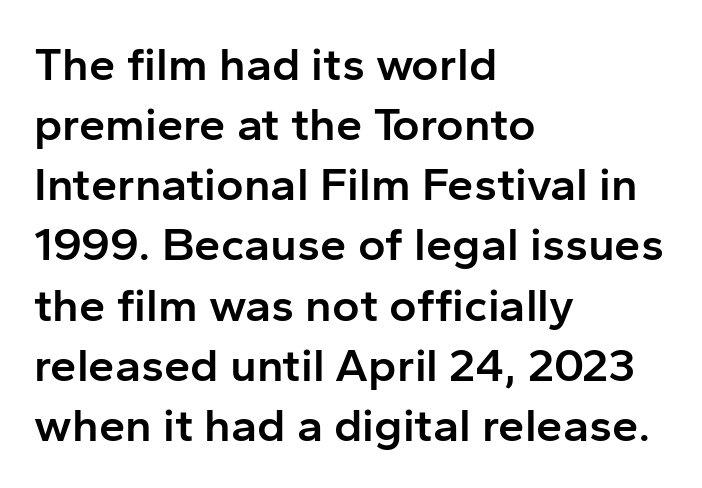
{"serif": "no", "italic": "no", "bold": "semi", "weight": "semibold", "width": "normal", "stroke_contrast": "low", "x_height": "medium", "monospaced": "no", "underline": "no", "align": "left", "line_spacing": "normal", "line_spacing_ratio": 1.28, "letter_spacing": "normal", "letter_spacing_em": 0.0, "glyph_px": 47}
